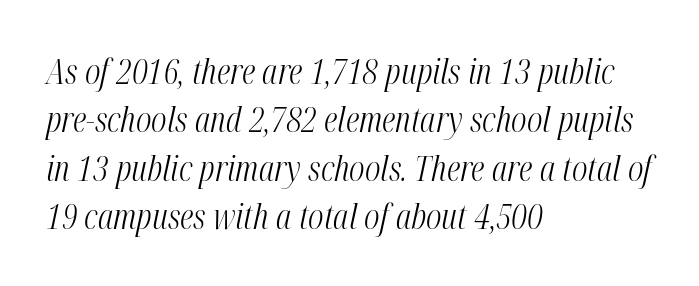
Do the characters align in a grid? No, the font is proportional. No heavy texture on the line: the type isn't bold. What's the leading like? Ordinary, nothing unusual. Designer's note — italics engaged.
